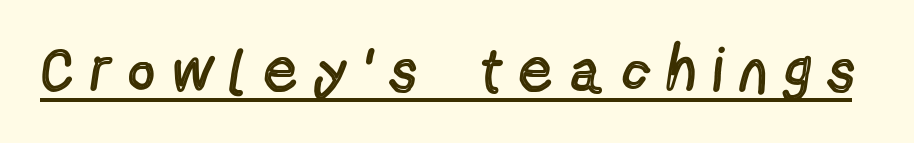
The image shows 62 px regular-weight, condensed sans-serif type; set unusually wide letter spacing (+0.31 em), underlined; a medium x-height.
